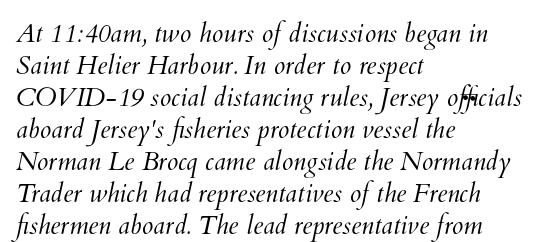
The image shows 26 px text type; set left-aligned, line spacing 1.23x, normal letter spacing, not underlined.
